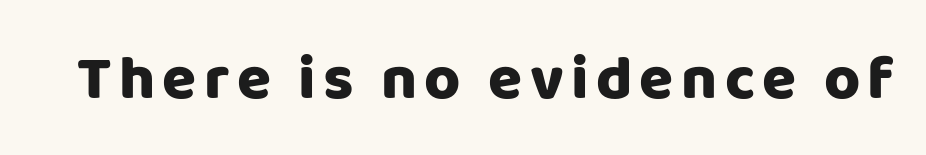
The typography opts for an upright posture over an oblique one. Look at the stroke-to-counter ratio: heavy, a bold. Character widths vary here, with narrow letters taking less room than wide ones. Underline: absent. Serif or sans? Sans — the stroke terminals are bare.
